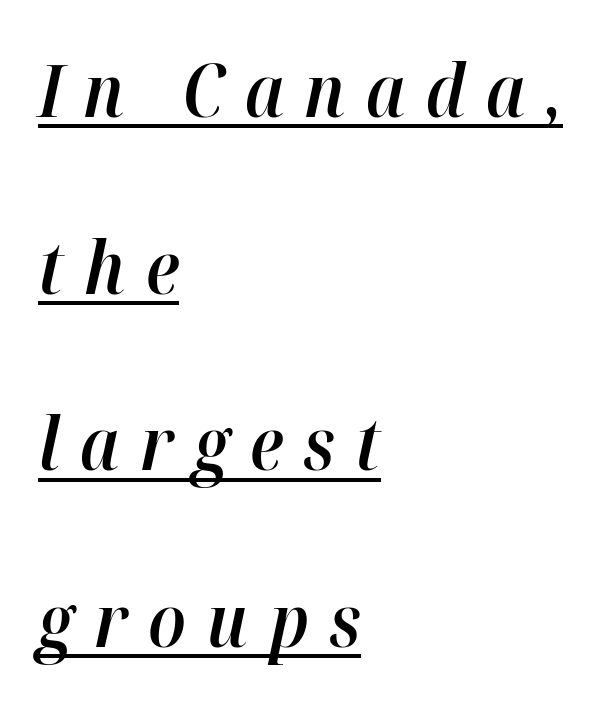
{"italic": "yes", "lean": "right", "slant_degrees": 12, "bold": "semi", "weight": "semibold", "width": "normal", "stroke_contrast": "high", "x_height": "medium", "monospaced": "no", "underline": "yes", "align": "left", "line_spacing": "loose", "line_spacing_ratio": 2.42, "letter_spacing": "wide", "letter_spacing_em": 0.28, "glyph_px": 73}
